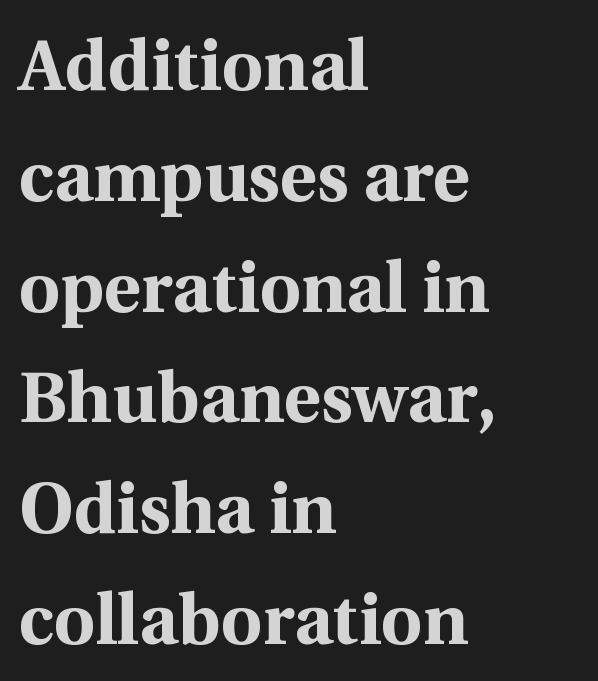
Q: Is the text bold? A: Yes.
Q: Is the text italic (slanted)? A: No, it is upright.
Q: Is the typeface a serif or a sans-serif typeface? A: Serif.
Q: Is the text underlined? A: No.
Q: How is the paragraph aligned? A: Left-aligned.
Q: Is the spacing between letters normal or unusually wide? A: Normal.
Q: Is the spacing between lines tight, normal or loose? A: Normal.
Q: Width (condensed, normal, or wide)? A: Normal.
Q: x-height? A: Medium.
Q: Monospaced? A: No.
